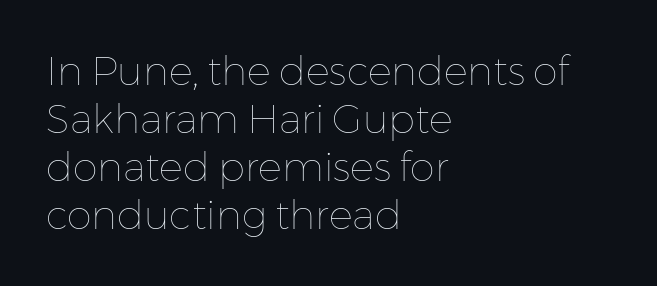
The image shows 40 px thin type, upright; set left-aligned, line spacing 1.2x, normal letter spacing, not underlined; low stroke contrast and a medium x-height.
